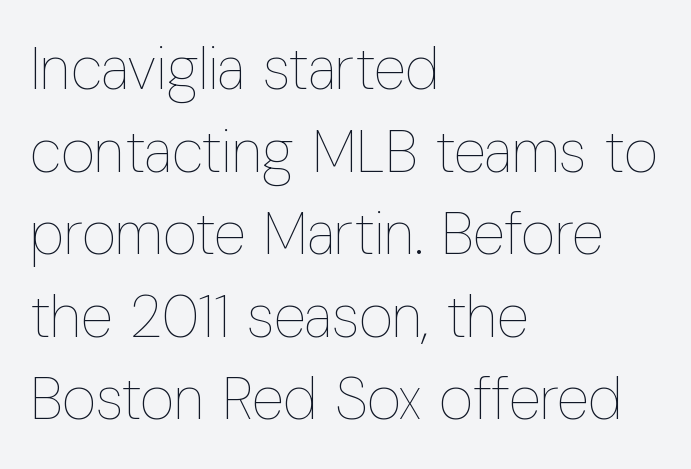
The image shows 59 px thin, condensed type, upright; set left-aligned, normal line spacing (1.4x), normal letter spacing, not underlined; low stroke contrast and a medium x-height.
